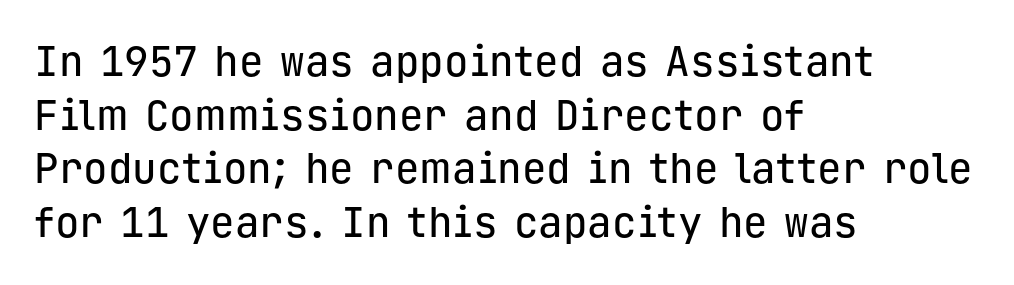
Q: Is the text italic (slanted)? A: No, it is upright.
Q: Is the typeface a serif or a sans-serif typeface? A: Sans-serif.
Q: Is the text underlined? A: No.
Q: How is the paragraph aligned? A: Left-aligned.
Q: Is the spacing between letters normal or unusually wide? A: Normal.
Q: Is the spacing between lines tight, normal or loose? A: Normal.
Q: Width (condensed, normal, or wide)? A: Normal.
Q: Stroke contrast? A: Low.
Q: x-height? A: Medium.
Q: Monospaced? A: Yes.
